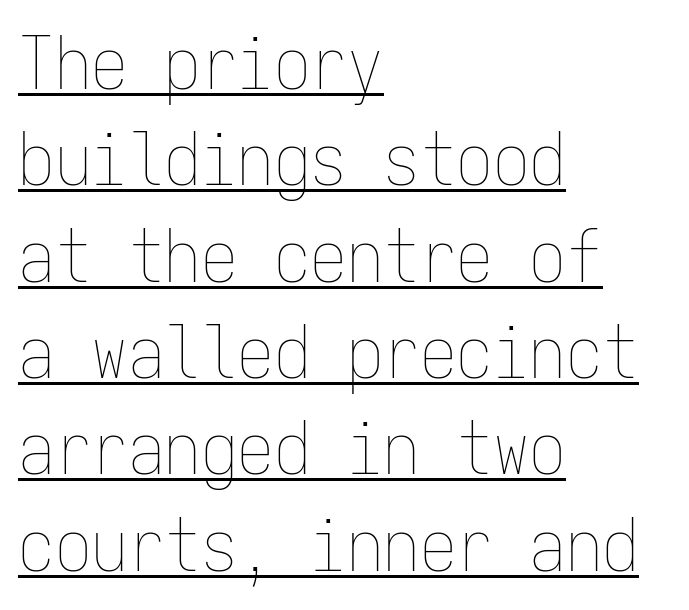
The image shows 73 px thin, condensed type, upright, monospaced; set left-aligned, normal line spacing (1.32x), normal letter spacing, underlined; low stroke contrast and a medium x-height.
